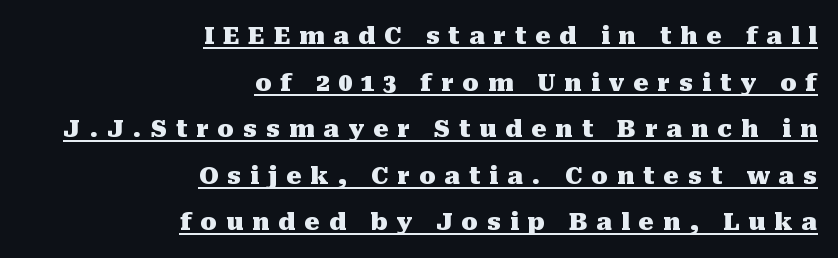
Loose tracking; the words dissolve into strings of separated letters. The letters stand upright; this is a roman face. Regarding leading, the lines here are spaced well apart. Glance below the letters and you will spot a drawn line. Line ends are locked; line starts wander.
